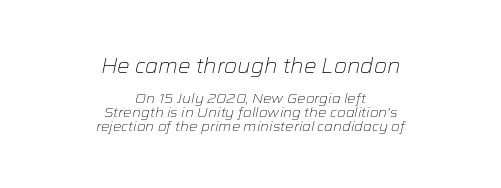
This is not heavy type; no bold has been used. Does extra space separate the letters? No, they use regular spacing. The paragraph has two soft edges and a firm central axis. A student would notice the top passage is typeset larger than what follows. The vertical gap from one line to the next is small.
